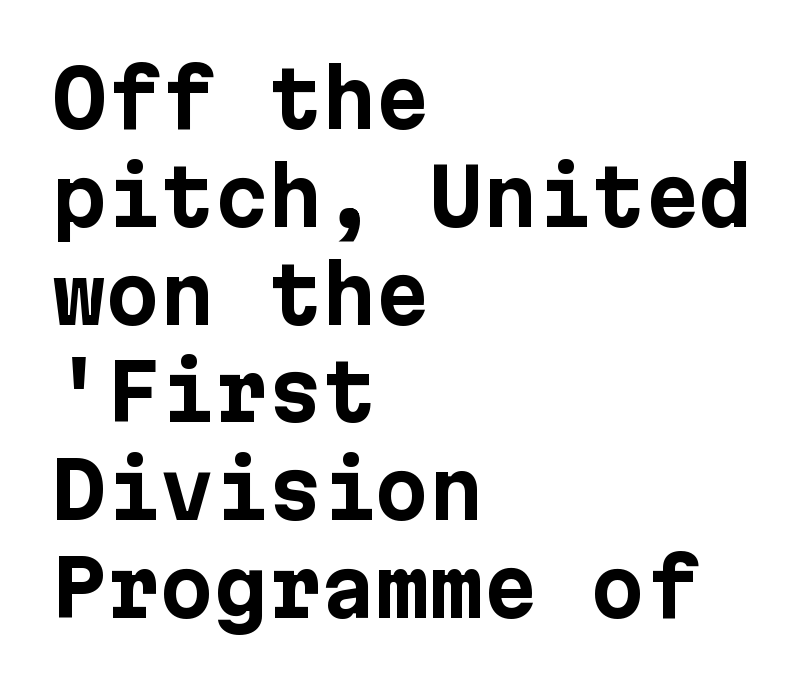
Q: Is the text bold? A: Yes.
Q: Is the text italic (slanted)? A: No, it is upright.
Q: Is the typeface a serif or a sans-serif typeface? A: Sans-serif.
Q: Is the text underlined? A: No.
Q: How is the paragraph aligned? A: Left-aligned.
Q: Is the spacing between letters normal or unusually wide? A: Normal.
Q: Is the spacing between lines tight, normal or loose? A: Normal.
Q: Width (condensed, normal, or wide)? A: Normal.
Q: Stroke contrast? A: Low.
Q: x-height? A: Medium.
